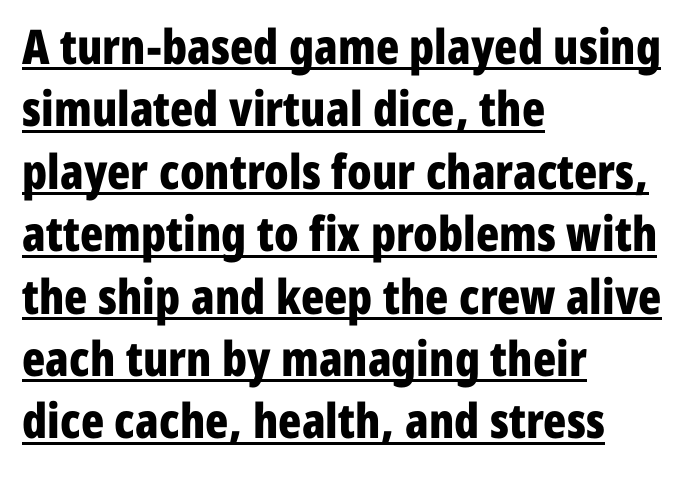
Vertical spacing — default. Tall strokes in this sample are plumb rather than angled. Standard letterfit; no display-style spreading of the glyphs. Each line starts at the same left margin while the right side varies. Thick stems and heavy bowls — unmistakably bold.
